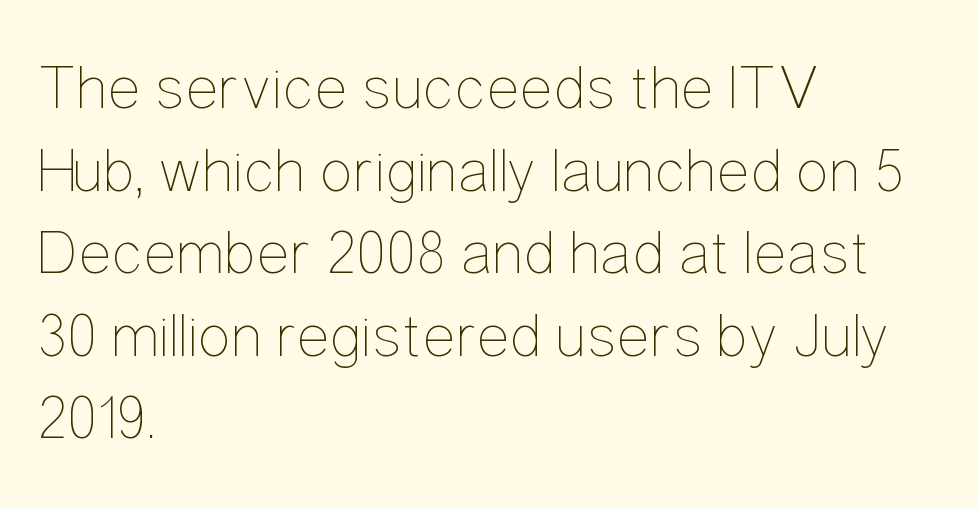
{"italic": "no", "bold": "no", "weight": "thin", "width": "condensed", "stroke_contrast": "low", "x_height": "medium", "monospaced": "no", "underline": "no", "align": "left", "line_spacing": "normal", "line_spacing_ratio": 1.31, "letter_spacing": "normal", "letter_spacing_em": 0.0, "glyph_px": 63}
